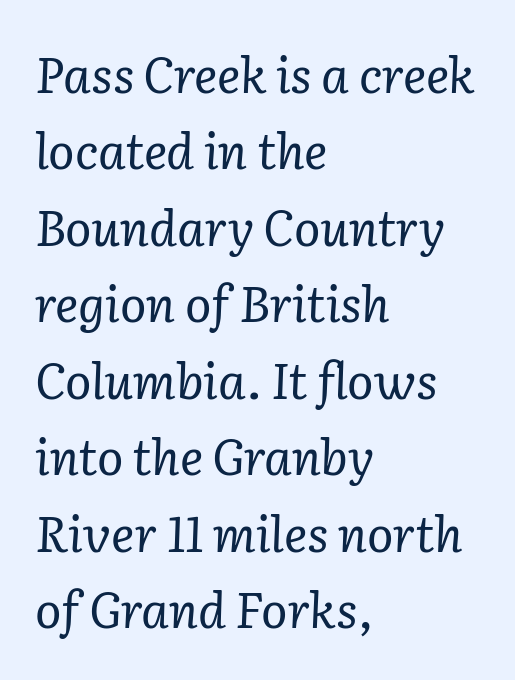
Q: Is the text bold? A: No.
Q: Is the text italic (slanted)? A: Yes, it leans right by about 2 degrees.
Q: Is the typeface a serif or a sans-serif typeface? A: Serif.
Q: Is the text underlined? A: No.
Q: How is the paragraph aligned? A: Left-aligned.
Q: Is the spacing between letters normal or unusually wide? A: Normal.
Q: Is the spacing between lines tight, normal or loose? A: Normal.
Q: Width (condensed, normal, or wide)? A: Normal.
Q: Stroke contrast? A: Low.
Q: x-height? A: Medium.
Q: Monospaced? A: No.
